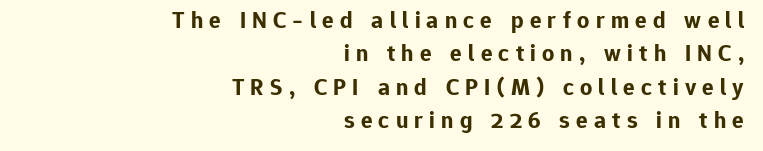
The image shows 24 px bold type, upright; set right-aligned, normal line spacing (1.39x), unusually wide letter spacing (+0.26 em), not underlined.
